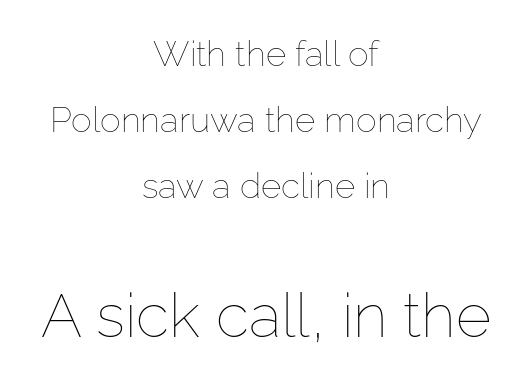
{"italic": "no", "bold": "no", "weight": "thin", "width": "normal", "stroke_contrast": "low", "x_height": "medium", "monospaced": "no", "underline": "no", "align": "center", "line_spacing_ratio": 1.88, "letter_spacing": "normal", "letter_spacing_em": 0.0, "larger_block": "second", "size_ratio": 1.74, "glyph_px": 61}
